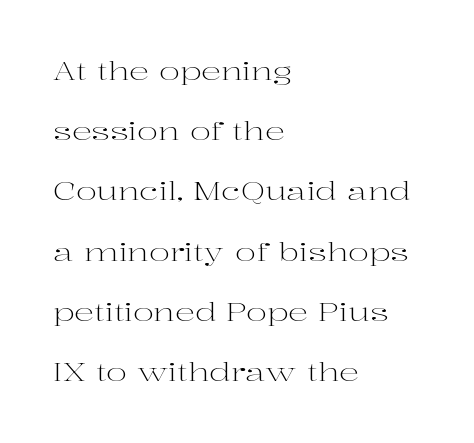
{"italic": "no", "bold": "no", "underline": "no", "align": "left", "line_spacing": "loose", "line_spacing_ratio": 2.41, "letter_spacing": "normal", "letter_spacing_em": 0.0, "glyph_px": 25}
